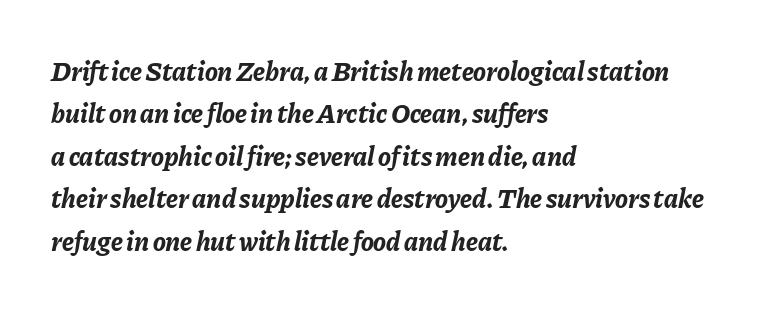
Q: Is the text bold? A: Yes.
Q: Is the text italic (slanted)? A: Yes, it leans right by about 11 degrees.
Q: Is the text underlined? A: No.
Q: How is the paragraph aligned? A: Left-aligned.
Q: Is the spacing between letters normal or unusually wide? A: Normal.
Q: Is the spacing between lines tight, normal or loose? A: Normal.
